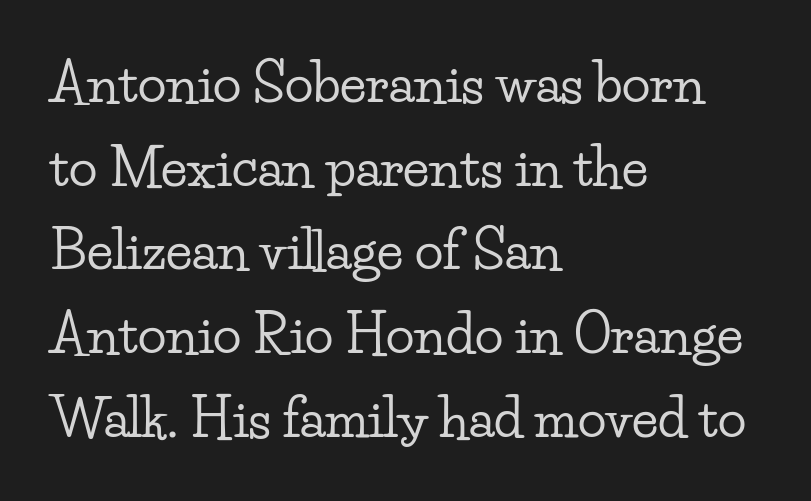
{"serif": "yes", "italic": "no", "width": "wide", "stroke_contrast": "low", "x_height": "small", "monospaced": "no", "underline": "no", "align": "left", "line_spacing": "normal", "line_spacing_ratio": 1.58, "letter_spacing": "normal", "letter_spacing_em": 0.0, "glyph_px": 53}
